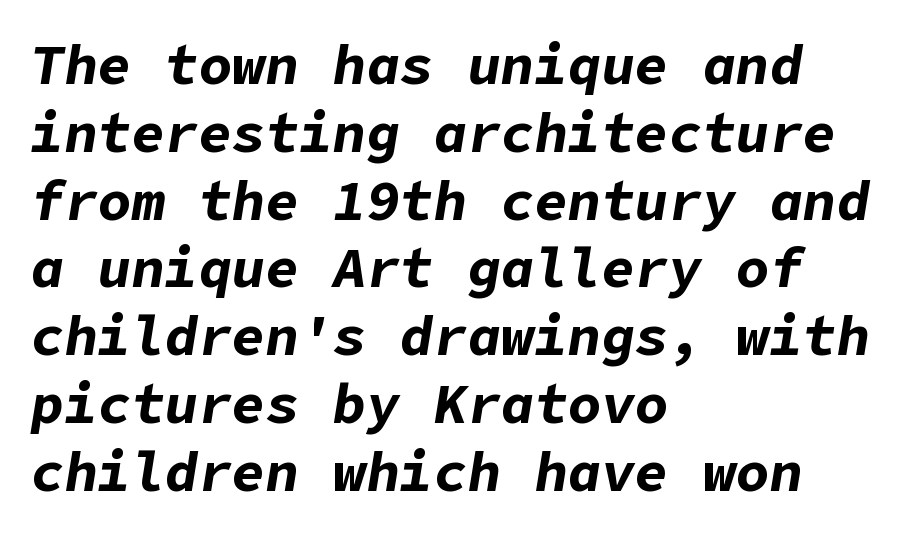
Q: Is the text bold? A: Yes.
Q: Is the text italic (slanted)? A: Yes, it leans right by about 9 degrees.
Q: Is the text underlined? A: No.
Q: How is the paragraph aligned? A: Left-aligned.
Q: Is the spacing between letters normal or unusually wide? A: Normal.
Q: Width (condensed, normal, or wide)? A: Normal.
Q: Stroke contrast? A: Low.
Q: x-height? A: Medium.
